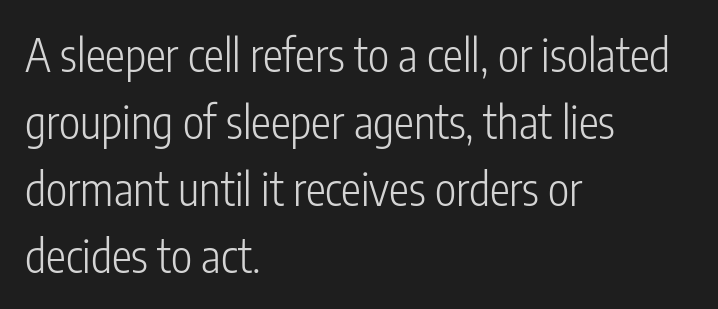
Do the characters align in a grid? No, the font is proportional. Italic: no, the glyphs are upright roman. In terms of leading, this rendering sits right in the middle. The space beneath each line is pristine and unruled. The letters carry no serifs — their stems end cleanly without finishing strokes.
